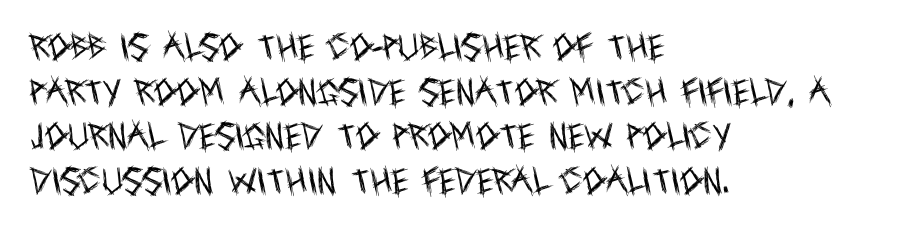
The image shows 29 px regular-weight, condensed sans-serif type, upright; set left-aligned, normal line spacing (1.54x), normal letter spacing, not underlined; a large x-height.
